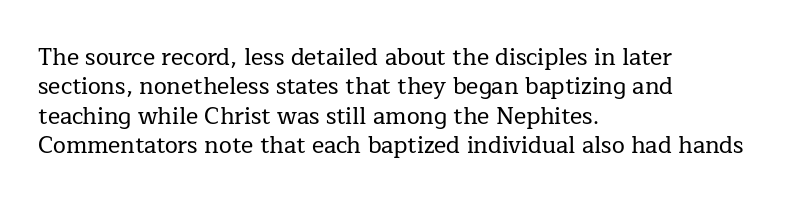
Q: Is the text italic (slanted)? A: No, it is upright.
Q: Is the text underlined? A: No.
Q: How is the paragraph aligned? A: Left-aligned.
Q: Is the spacing between letters normal or unusually wide? A: Normal.
Q: Is the spacing between lines tight, normal or loose? A: Normal.
